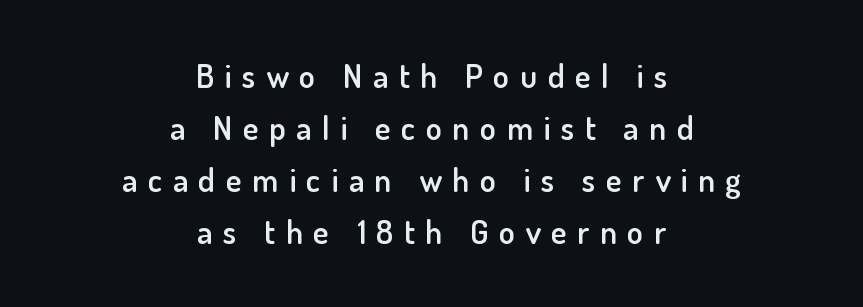
The rendering uses natural spacing where letterforms have individual widths. This sample uses an upright cut, with every glyph sitting square on the baseline. Spacing between characters has been opened up far beyond the box default. Every letter is mildly thick-stroked: semibold rather than bold.
